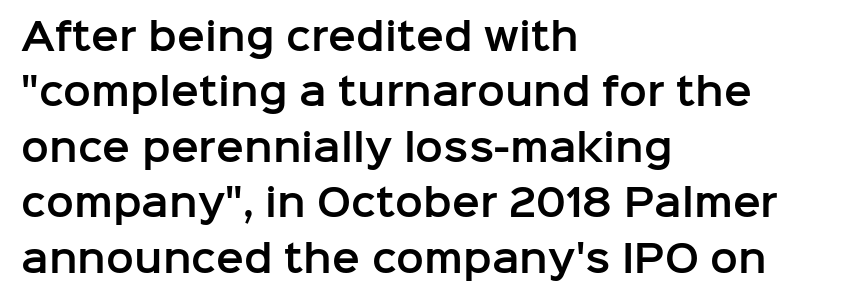
These lines are rendered in a variable-pitch font. A student would call this left alignment; a typographer would say flush left, rag right. Check under the words: just untouched page. The rows are spaced the way most documents space them.
